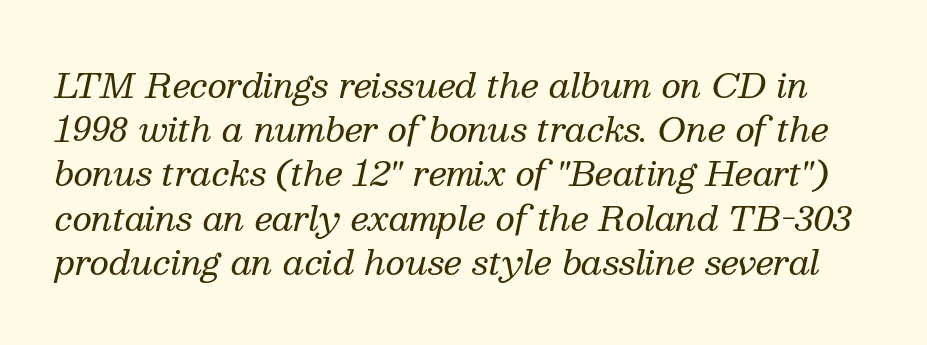
The image shows 34 px regular-weight serif type, italic (leaning right); set normal line spacing (1.3x), normal letter spacing, not underlined; medium stroke contrast and a medium x-height.
